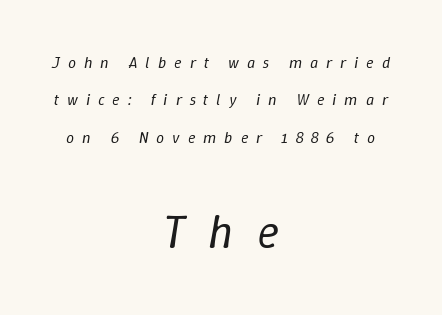
Q: Is the text bold? A: No.
Q: Is the text italic (slanted)? A: Yes, it leans right by about 9 degrees.
Q: Is the text underlined? A: No.
Q: How is the paragraph aligned? A: Centered.
Q: Is the spacing between letters normal or unusually wide? A: Unusually wide.
Q: Is the spacing between lines tight, normal or loose? A: Loose.
Q: Which block of text is set in a larger size, the first (top) or the second (bottom)? A: The second (bottom) one.
Q: Width (condensed, normal, or wide)? A: Normal.
Q: Stroke contrast? A: Low.
Q: x-height? A: Medium.
Q: Monospaced? A: No.
